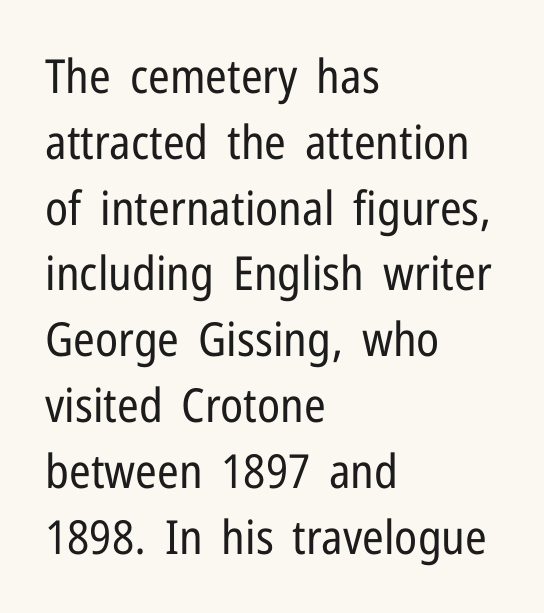
The image shows 47 px regular-weight, condensed sans-serif type, upright; set left-aligned, normal line spacing (1.4x), normal letter spacing, not underlined; low stroke contrast and a medium x-height.
